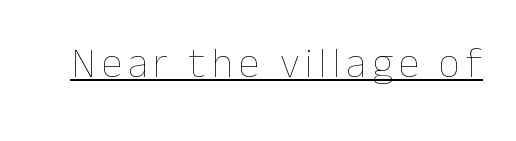
Q: Is the text bold? A: No.
Q: Is the text italic (slanted)? A: No, it is upright.
Q: Is the text underlined? A: Yes.
Q: Width (condensed, normal, or wide)? A: Normal.
Q: Stroke contrast? A: Low.
Q: x-height? A: Medium.
Q: Monospaced? A: No.
